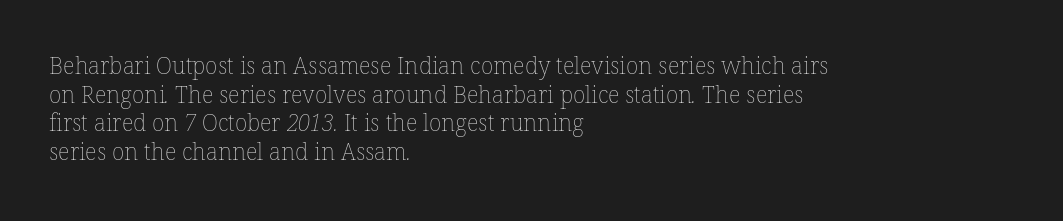
Q: Is the text bold? A: No.
Q: Is the text underlined? A: No.
Q: How is the paragraph aligned? A: Left-aligned.
Q: Is the spacing between letters normal or unusually wide? A: Normal.
